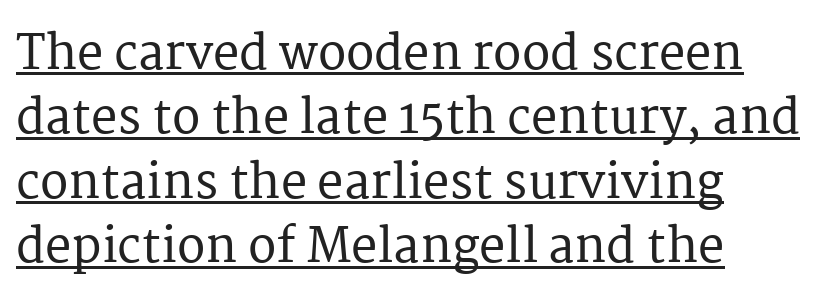
{"serif": "yes", "italic": "no", "width": "normal", "stroke_contrast": "medium", "x_height": "medium", "monospaced": "no", "underline": "yes", "align": "left", "line_spacing": "normal", "line_spacing_ratio": 1.37, "letter_spacing": "normal", "letter_spacing_em": 0.0, "glyph_px": 47}
